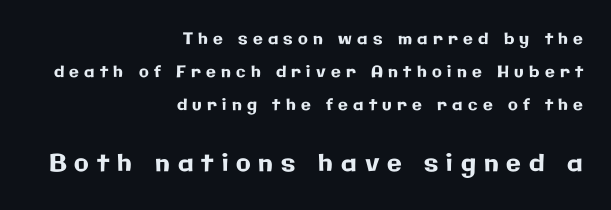
The passage shown stacks its lines with a broad gap. These lines were composed using upright roman letters. These lines have a slow, spaced-out rhythm from letter to letter. The baseline area is clear. The more generous point size was reserved for the lower chunk.
